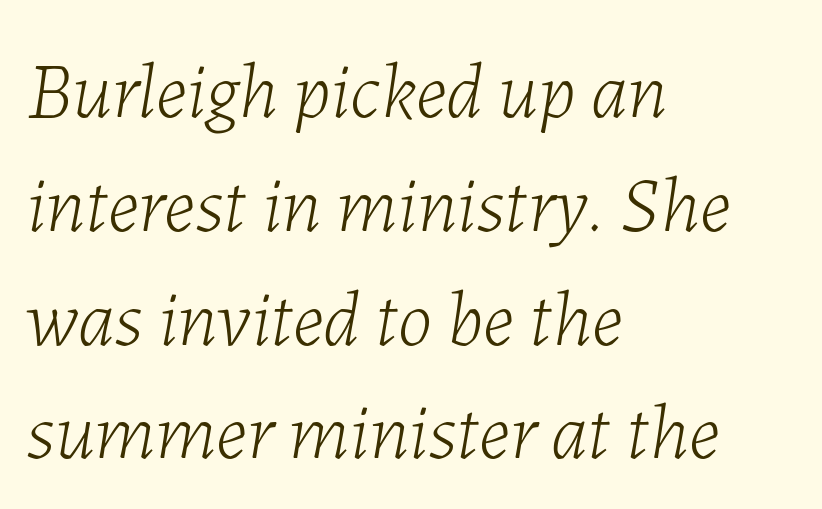
Q: Is the text bold? A: No.
Q: Is the text italic (slanted)? A: Yes, it leans right by about 7 degrees.
Q: Is the text underlined? A: No.
Q: How is the paragraph aligned? A: Left-aligned.
Q: Is the spacing between letters normal or unusually wide? A: Normal.
Q: Is the spacing between lines tight, normal or loose? A: Normal.
Q: Width (condensed, normal, or wide)? A: Normal.
Q: Stroke contrast? A: Low.
Q: x-height? A: Medium.
Q: Monospaced? A: No.
